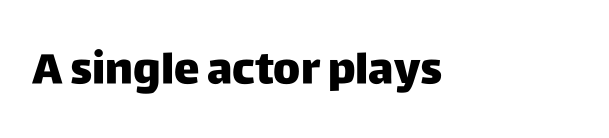
The type family on display is of the sans-serif kind. Spacing verdict: proportional, widths tailored to each character. Letters rest on an invisible, unmarked baseline. Posture: upright roman. The rendering keeps characters at their native spacing.
